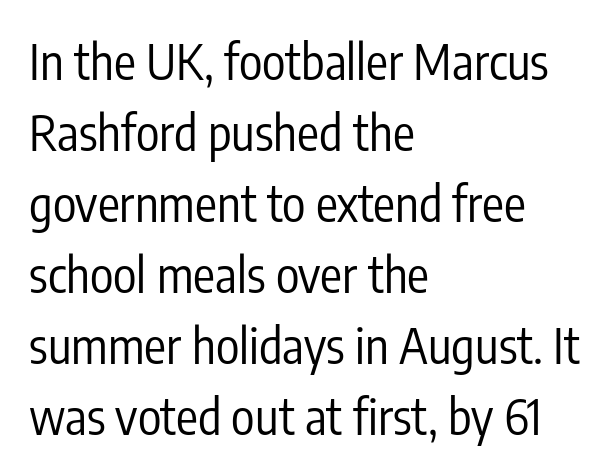
Q: Is the text bold? A: No.
Q: Is the text italic (slanted)? A: No, it is upright.
Q: Is the typeface a serif or a sans-serif typeface? A: Sans-serif.
Q: Is the text underlined? A: No.
Q: How is the paragraph aligned? A: Left-aligned.
Q: Is the spacing between letters normal or unusually wide? A: Normal.
Q: Is the spacing between lines tight, normal or loose? A: Normal.
Q: Width (condensed, normal, or wide)? A: Condensed.
Q: Stroke contrast? A: Low.
Q: x-height? A: Medium.
Q: Monospaced? A: No.
